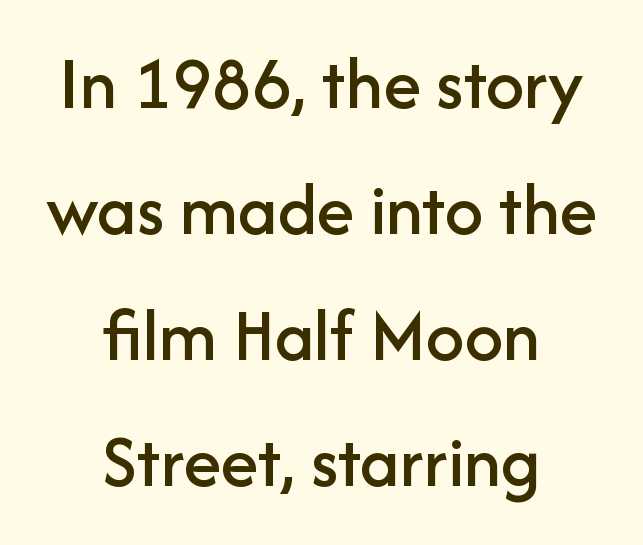
Every stem runs plumb, perpendicular to the baseline. Is the block centered? Yes — each line is placed symmetrically about the middle. Standard letterfit; no display-style spreading of the glyphs. If you measured baseline to baseline, you'd find a middling distance. Are there feet on the stems? There aren't — it's a sans.
